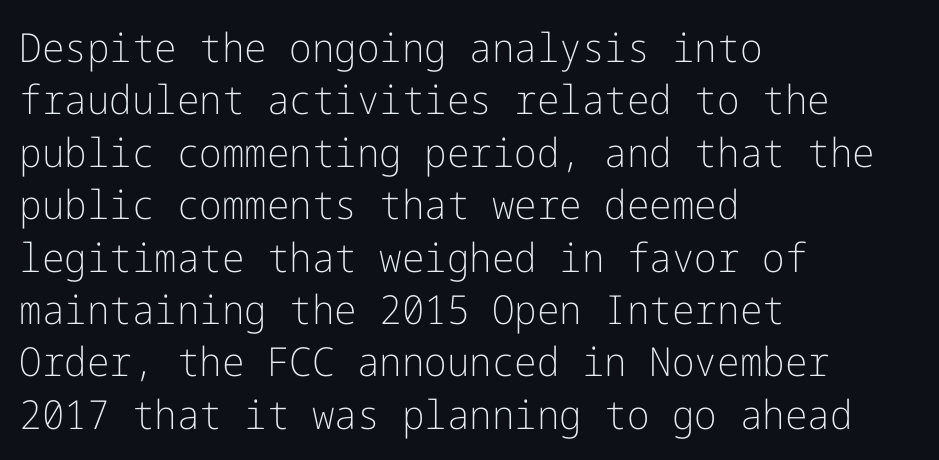
The baseline area is clear. Casual observation: everything's shoved over to the left. Unlike a traditional serif, this face leaves its strokes unadorned. Honestly, the row spacing looks completely unremarkable. The cut favours lightness, reaching ordinary text weight at its darkest.
